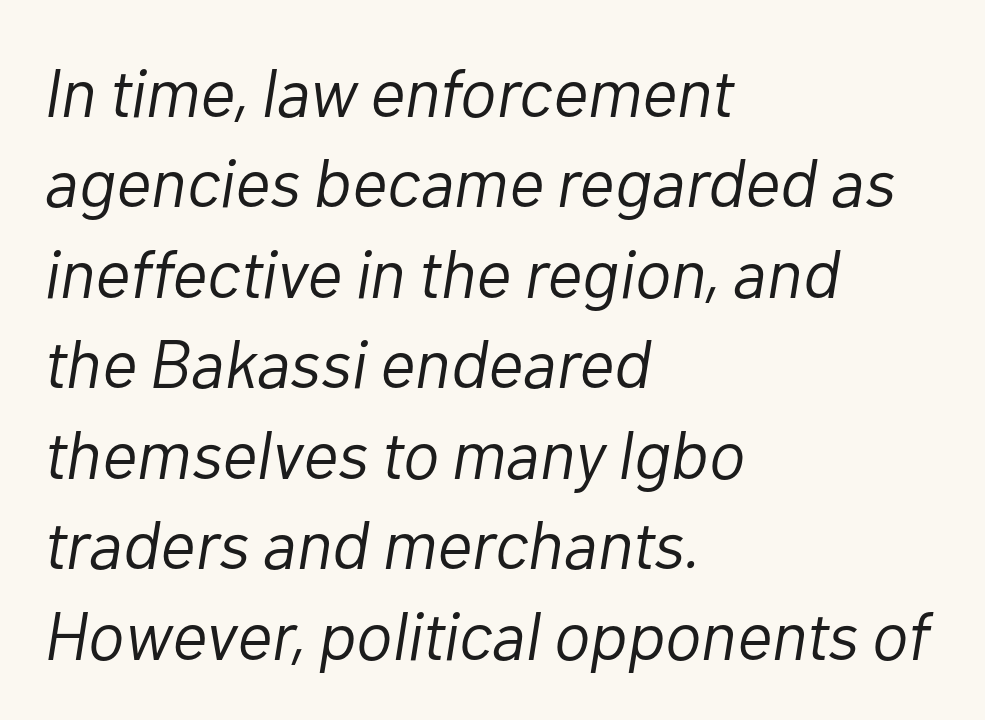
One glance says typical: line gaps are just what's usual. The strokes are not fattened; the text isn't bold. Tracking here is standard; glyphs follow each other at the usual distance. Looks like regular typesetting: each glyph gets only the width it needs. Emphasis-style slanted type is in use.
